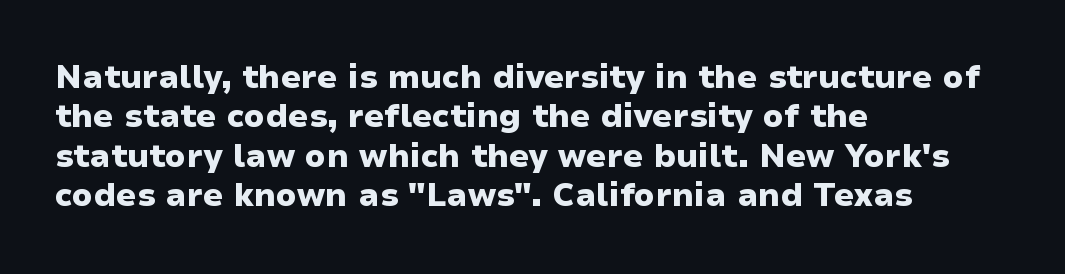
Q: Is the text bold? A: Yes.
Q: Is the text italic (slanted)? A: No, it is upright.
Q: Is the typeface a serif or a sans-serif typeface? A: Sans-serif.
Q: Is the text underlined? A: No.
Q: How is the paragraph aligned? A: Left-aligned.
Q: Is the spacing between letters normal or unusually wide? A: Normal.
Q: Width (condensed, normal, or wide)? A: Wide.
Q: Stroke contrast? A: Low.
Q: x-height? A: Medium.
Q: Monospaced? A: No.
